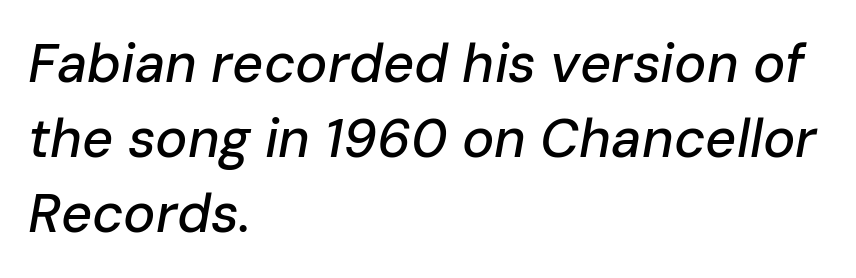
{"italic": "yes", "lean": "right", "slant_degrees": 10, "width": "normal", "stroke_contrast": "low", "x_height": "medium", "monospaced": "no", "underline": "no", "align": "left", "line_spacing": "normal", "line_spacing_ratio": 1.39, "letter_spacing": "normal", "letter_spacing_em": 0.0, "glyph_px": 54}
